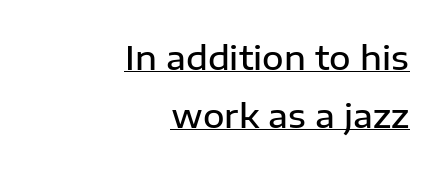
The image shows 33 px semibold sans-serif type, upright; set right-aligned, line spacing 1.75x, normal letter spacing, underlined; low stroke contrast and a medium x-height.
